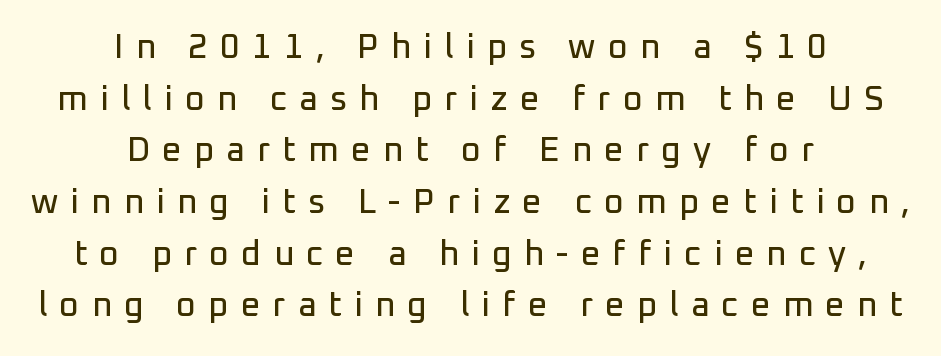
The image shows 34 px sans-serif type, upright; set centered, normal line spacing (1.52x), unusually wide letter spacing (+0.36 em), not underlined; low stroke contrast and a medium x-height.
